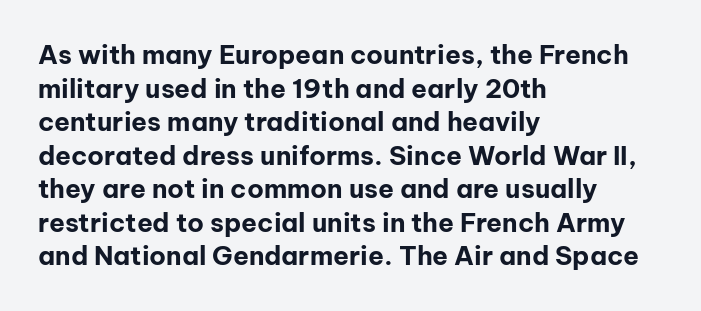
Q: Is the text bold? A: Yes.
Q: Is the text italic (slanted)? A: No, it is upright.
Q: Is the text underlined? A: No.
Q: How is the paragraph aligned? A: Left-aligned.
Q: Is the spacing between letters normal or unusually wide? A: Normal.
Q: Is the spacing between lines tight, normal or loose? A: Normal.
